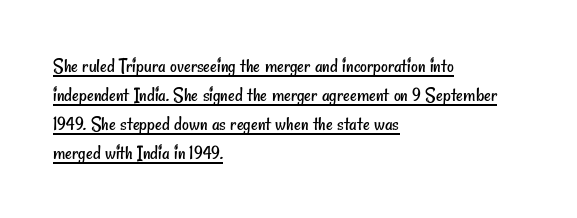
Q: Is the text bold? A: No.
Q: Is the text underlined? A: Yes.
Q: How is the paragraph aligned? A: Left-aligned.
Q: Is the spacing between letters normal or unusually wide? A: Normal.
Q: Is the spacing between lines tight, normal or loose? A: Normal.
